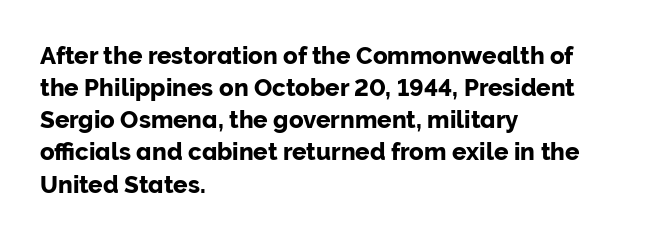
Q: Is the text italic (slanted)? A: No, it is upright.
Q: Is the text underlined? A: No.
Q: How is the paragraph aligned? A: Left-aligned.
Q: Is the spacing between letters normal or unusually wide? A: Normal.
Q: Is the spacing between lines tight, normal or loose? A: Normal.
